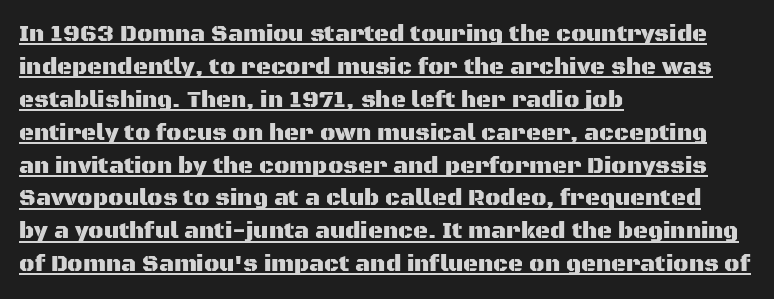
The image shows 23 px text type, upright; set left-aligned, normal line spacing (1.43x), normal letter spacing, underlined.
